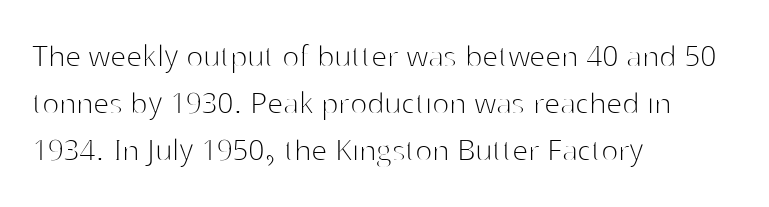
The image shows 36 px thin sans-serif type, upright; set left-aligned, normal line spacing (1.3x), normal letter spacing, not underlined; high stroke contrast and a medium x-height.
